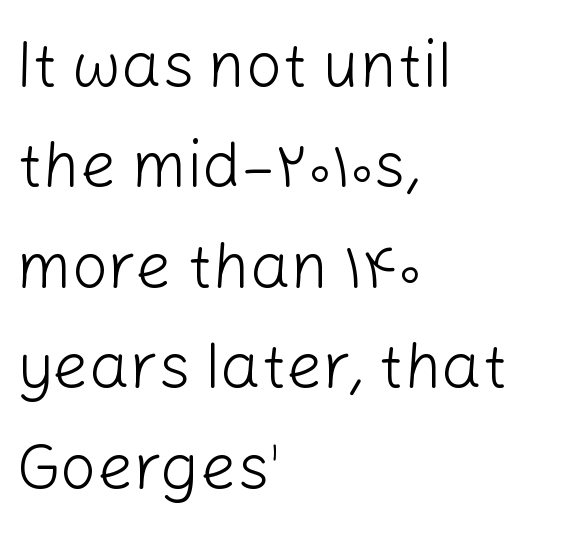
The passage is arranged the way most books set body copy — flush left. Counters stay open thanks to moderate or lighter strokes. A typesetter would call this leading conventional body-copy spacing. The rendering uses natural spacing where letterforms have individual widths. Regarding serifs, this sample does without them. No extra tracking has been applied to these lines.
